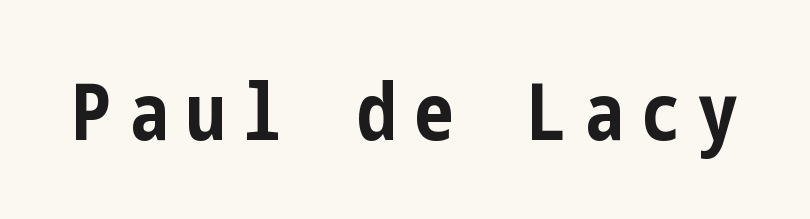
Type style note: lacks serifs. Is the letter spacing exaggerated? Yes — the characters are pushed far apart. The words here are not underlined. What weight is shown? A full bold with thick strokes. Italic? Not at all — the glyphs are vertical.
